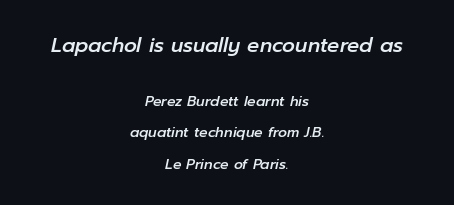
The image shows 20 px text type, italic (leaning right); set centered, loose line spacing (2.22x), normal letter spacing, not underlined; the first (top) block is 1.43x larger.
